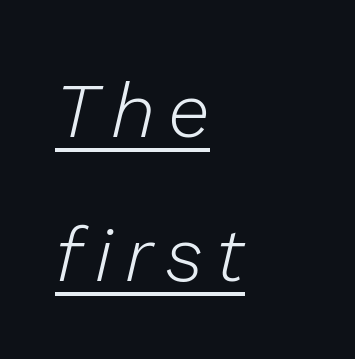
Q: Is the text bold? A: No.
Q: Is the text italic (slanted)? A: Yes, it leans right by about 13 degrees.
Q: Is the text underlined? A: Yes.
Q: How is the paragraph aligned? A: Left-aligned.
Q: Is the spacing between lines tight, normal or loose? A: Loose.
Q: Width (condensed, normal, or wide)? A: Normal.
Q: Stroke contrast? A: Low.
Q: x-height? A: Medium.
Q: Monospaced? A: No.
